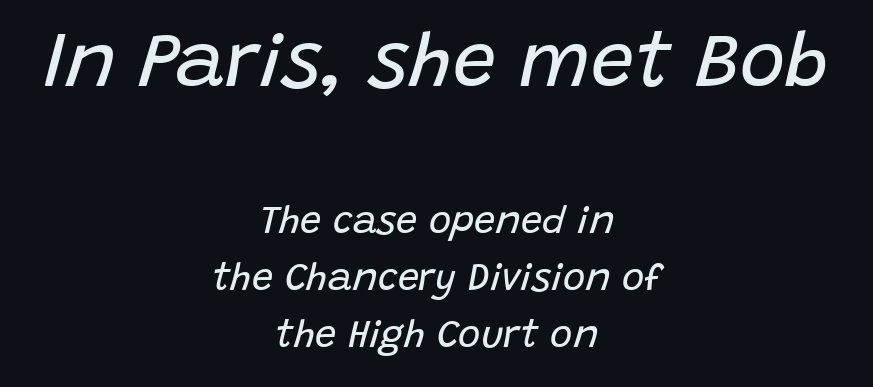
The image shows 77 px regular-weight type, italic (leaning right); set centered, normal line spacing (1.49x), normal letter spacing, not underlined; the first (top) block is 2.03x larger; low stroke contrast and a large x-height.
